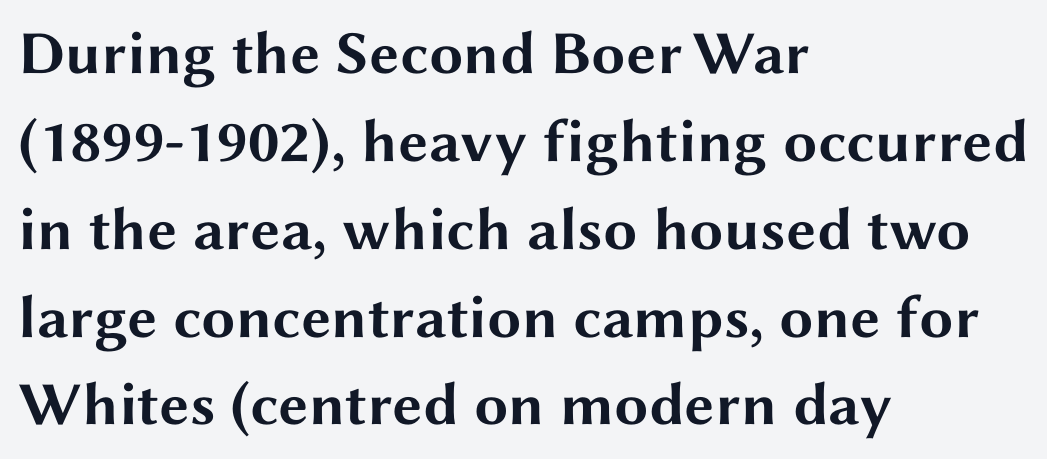
The ragged edge is on the right, which tells us the setting is flush left. How heavy is the stroke? Heavy — this is a bold. Only glyphs here, with clear space below each row. A typesetter would mark this as roman, not italic. How would I describe the line gaps? Plain and ordinary. Glyph-to-glyph distance matches everyday printed text.
